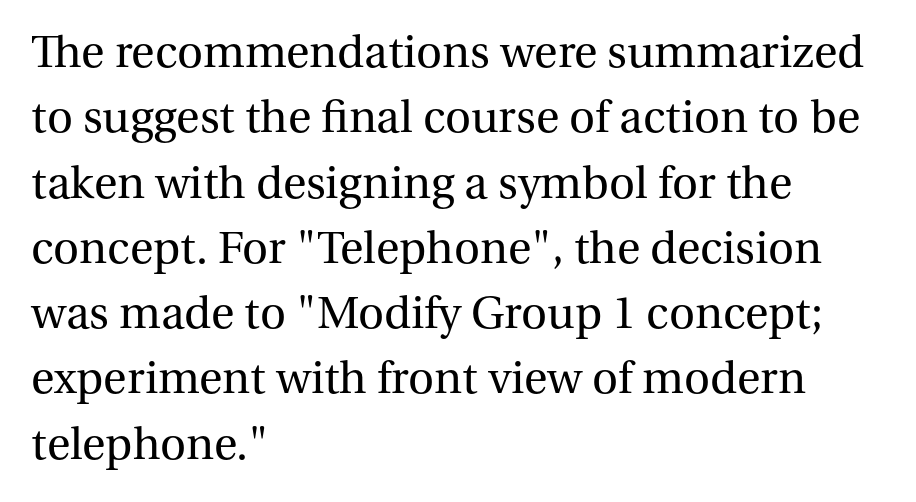
Q: Is the text bold? A: No.
Q: Is the text italic (slanted)? A: No, it is upright.
Q: Is the typeface a serif or a sans-serif typeface? A: Serif.
Q: Is the text underlined? A: No.
Q: How is the paragraph aligned? A: Left-aligned.
Q: Is the spacing between letters normal or unusually wide? A: Normal.
Q: Is the spacing between lines tight, normal or loose? A: Normal.
Q: Width (condensed, normal, or wide)? A: Normal.
Q: Stroke contrast? A: Medium.
Q: x-height? A: Medium.
Q: Monospaced? A: No.
